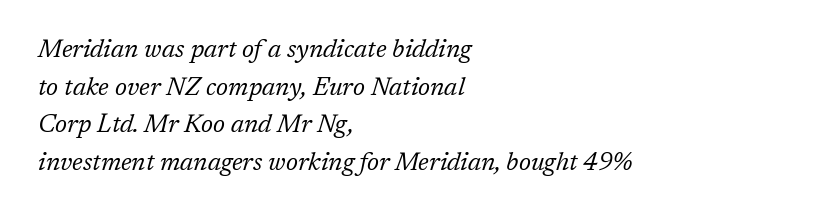
The passage shown leans; its letterforms are oblique. This rendering features lettering with no underline. Does the copy run flush right? No — it runs flush left. Here the glyphs are tracked normally, forming tight word shapes.
